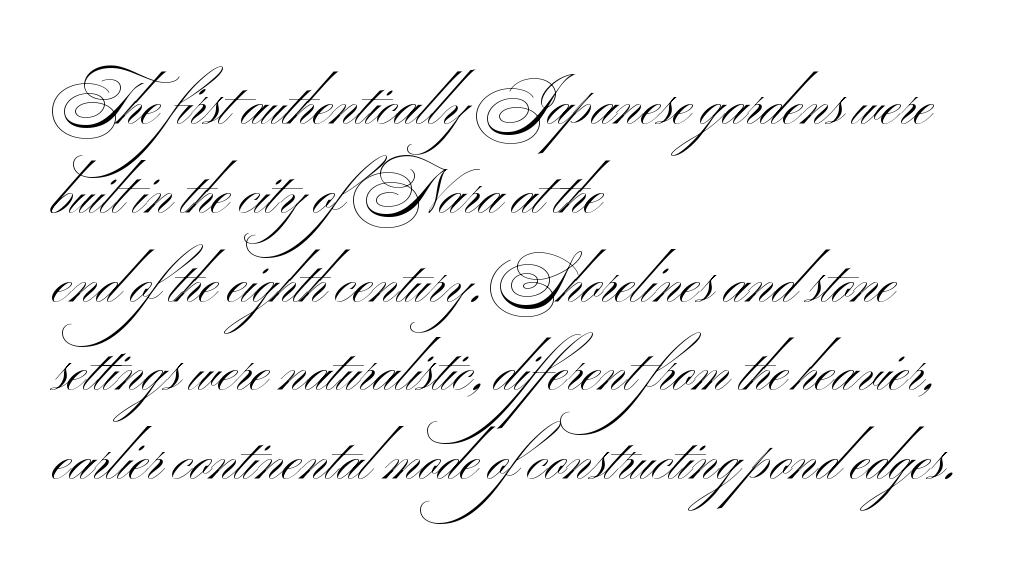
{"serif": "no", "bold": "no", "weight": "light", "width": "wide", "stroke_contrast": "medium", "x_height": "small", "monospaced": "no", "underline": "no", "align": "left", "line_spacing": "normal", "line_spacing_ratio": 1.48, "letter_spacing": "normal", "letter_spacing_em": 0.0, "glyph_px": 60}
